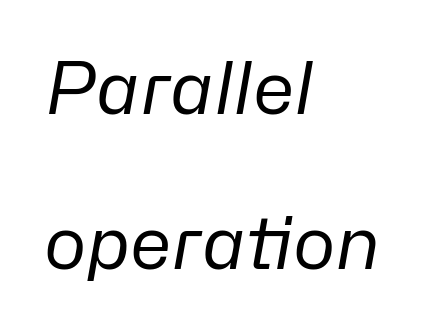
Q: Is the text bold? A: No.
Q: Is the text italic (slanted)? A: Yes, it leans right by about 10 degrees.
Q: Is the text underlined? A: No.
Q: How is the paragraph aligned? A: Left-aligned.
Q: Is the spacing between letters normal or unusually wide? A: Normal.
Q: Is the spacing between lines tight, normal or loose? A: Loose.
Q: Width (condensed, normal, or wide)? A: Normal.
Q: Stroke contrast? A: Low.
Q: x-height? A: Medium.
Q: Monospaced? A: No.
